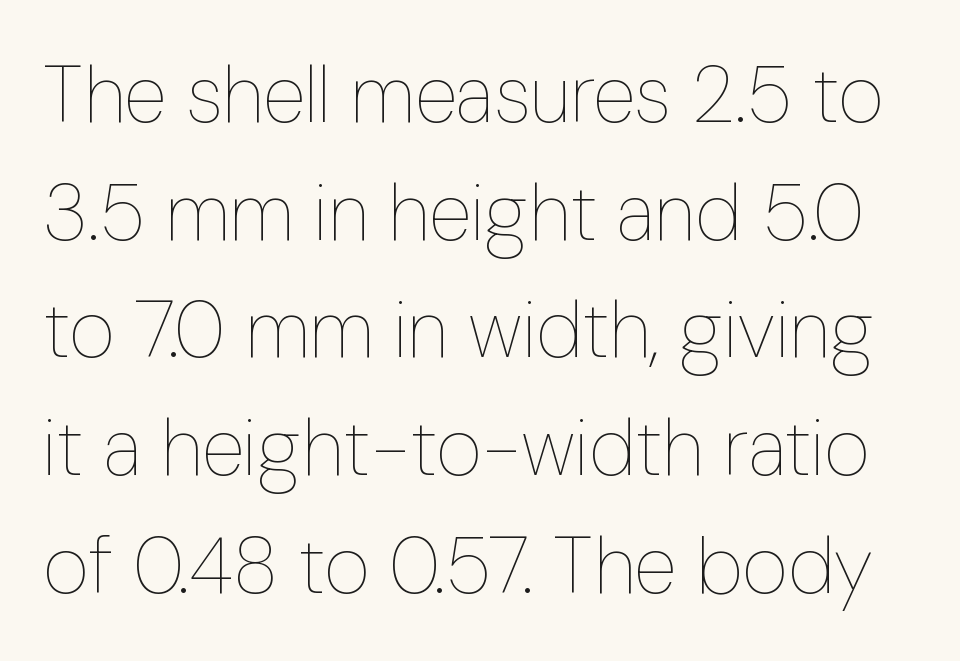
The image shows 79 px thin, condensed type, upright; set normal line spacing (1.49x), normal letter spacing, not underlined; low stroke contrast and a medium x-height.
